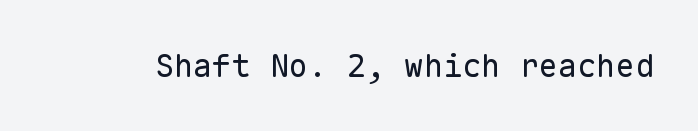
Weight class: somewhere from thin through regular. Tall strokes in this sample are plumb rather than angled. What kind of face is this? One without serifs — a sans. Spacing verdict: monospaced, one width for all characters. The space beneath each line is pristine and unruled.
